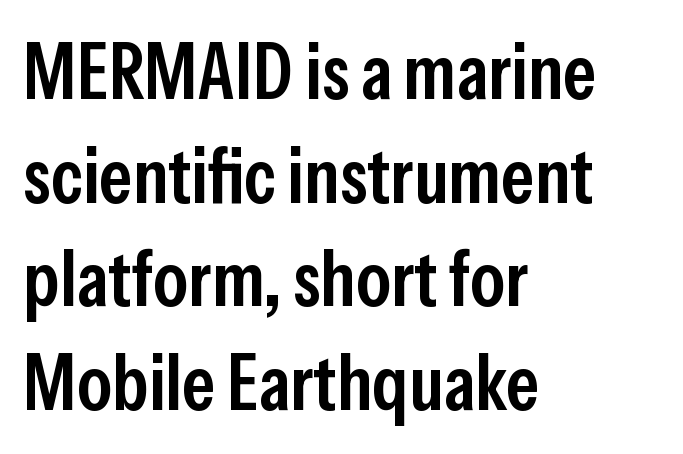
{"serif": "no", "italic": "no", "bold": "semi", "weight": "semibold", "width": "condensed", "stroke_contrast": "low", "x_height": "medium", "monospaced": "no", "underline": "no", "align": "left", "line_spacing": "normal", "line_spacing_ratio": 1.33, "letter_spacing": "normal", "letter_spacing_em": 0.0, "glyph_px": 78}
